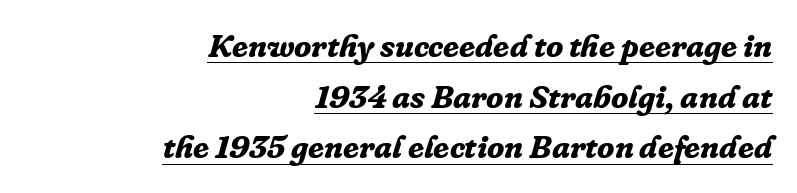
Compared with a flush-left layout, this one pins lines to the opposite, right side. Note: serifs present on the glyphs. You'd pick this weight for a headline — it's a proper bold. This is underlined copy, the kind a proofreader might mark for attention. Rows of type keep a routine distance in the vertical direction. Note the varied advance widths — an 'i' is clearly narrower than an 'm'.
